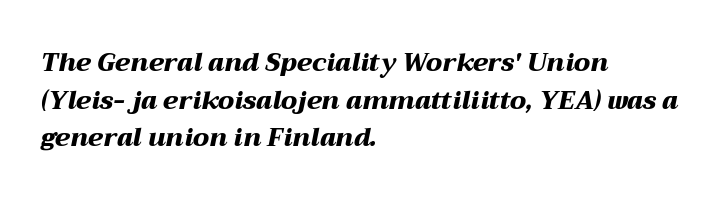
Q: Is the text bold? A: Yes.
Q: Is the text italic (slanted)? A: Yes, it leans right by about 12 degrees.
Q: Is the text underlined? A: No.
Q: How is the paragraph aligned? A: Left-aligned.
Q: Is the spacing between letters normal or unusually wide? A: Normal.
Q: Is the spacing between lines tight, normal or loose? A: Normal.
